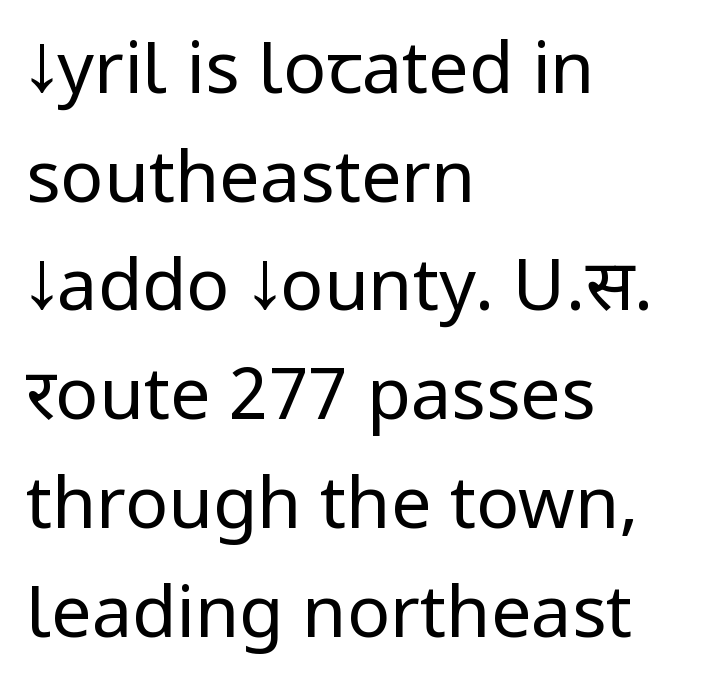
{"serif": "no", "italic": "no", "bold": "no", "weight": "regular", "width": "condensed", "stroke_contrast": "low", "x_height": "large", "monospaced": "no", "underline": "no", "align": "left", "line_spacing": "normal", "line_spacing_ratio": 1.51, "letter_spacing": "normal", "letter_spacing_em": 0.0, "glyph_px": 72}
